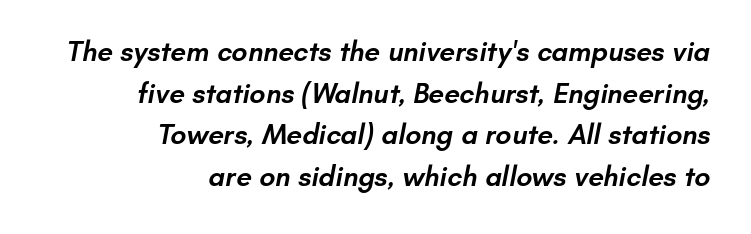
{"serif": "no", "bold": "semi", "weight": "semibold", "width": "normal", "stroke_contrast": "low", "x_height": "small", "monospaced": "no", "underline": "no", "align": "right", "line_spacing": "normal", "line_spacing_ratio": 1.49, "letter_spacing": "normal", "letter_spacing_em": 0.0, "glyph_px": 28}
